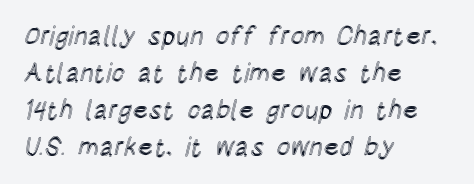
{"underline": "no", "align": "left", "line_spacing": "normal", "line_spacing_ratio": 1.42, "letter_spacing": "normal", "letter_spacing_em": 0.0, "glyph_px": 26}
